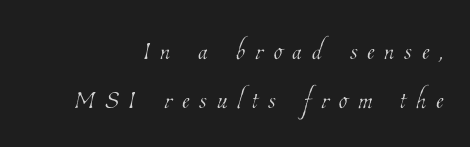
Stems here are at most as thick as an everyday book face. The designer left line spacing at the default. Students, note that the glyphs here are deliberately spaced far apart. The glyphs are unaccompanied by any horizontal stroke below them. The face used here is proportionally spaced, like ordinary book or web type.
